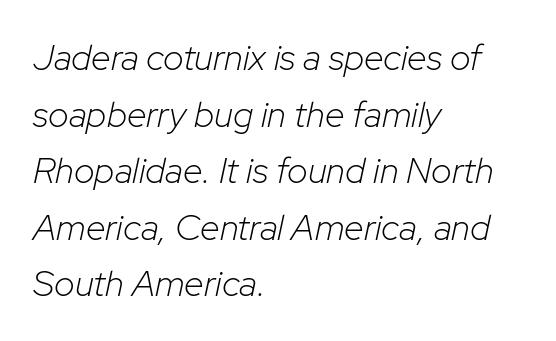
Stems and bowls with no extra thickness — not bold. Bare-footed words on every line. Interline gaps are of average width in this sample. Glyph-to-glyph distance matches everyday printed text. Note the varied advance widths — an 'i' is clearly narrower than an 'm'.
